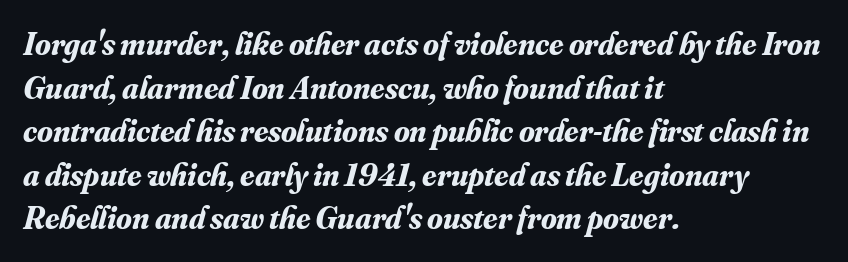
Q: Is the text bold? A: Yes.
Q: Is the text italic (slanted)? A: Yes, it leans right by about 16 degrees.
Q: Is the typeface a serif or a sans-serif typeface? A: Serif.
Q: Is the text underlined? A: No.
Q: How is the paragraph aligned? A: Left-aligned.
Q: Is the spacing between letters normal or unusually wide? A: Normal.
Q: Is the spacing between lines tight, normal or loose? A: Normal.
Q: Width (condensed, normal, or wide)? A: Normal.
Q: Stroke contrast? A: Medium.
Q: x-height? A: Small.
Q: Monospaced? A: No.
